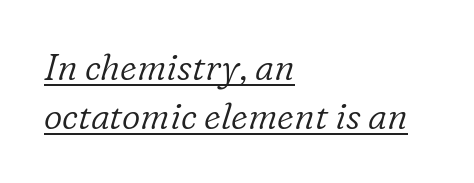
A serif font was chosen for this passage. The lines sit at an ordinary, default distance from one another. These characters rest on top of a visible drawn line. Compared with a typical body face, this is equally light or lighter still.
